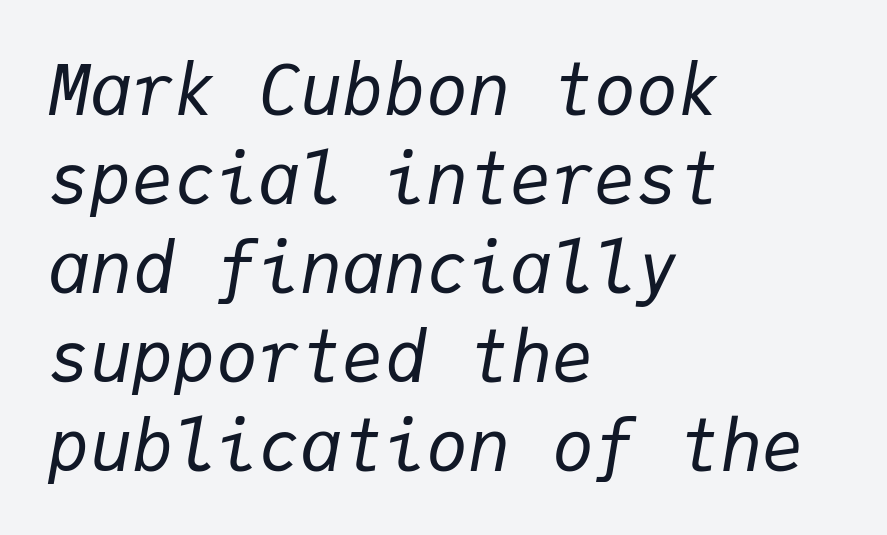
{"italic": "yes", "lean": "right", "slant_degrees": 9, "bold": "no", "weight": "regular", "width": "normal", "stroke_contrast": "low", "x_height": "medium", "monospaced": "yes", "underline": "no", "align": "left", "line_spacing": "normal", "line_spacing_ratio": 1.27, "letter_spacing": "normal", "letter_spacing_em": 0.0, "glyph_px": 70}
